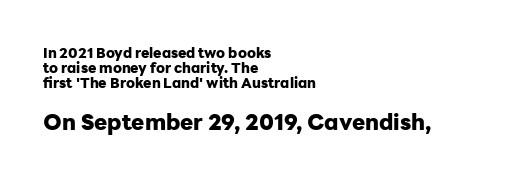
Heft: maximum for text — a bold. Letters rest on an invisible, unmarked baseline. You could barely slide anything between these rows. Every row of glyphs begins at an identical x-position on the left. The designer gave the closing block more size than the opening block.
